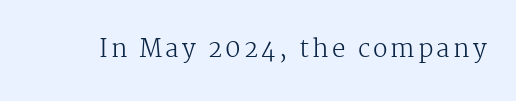
{"italic": "no", "bold": "no", "underline": "no", "glyph_px": 24}
